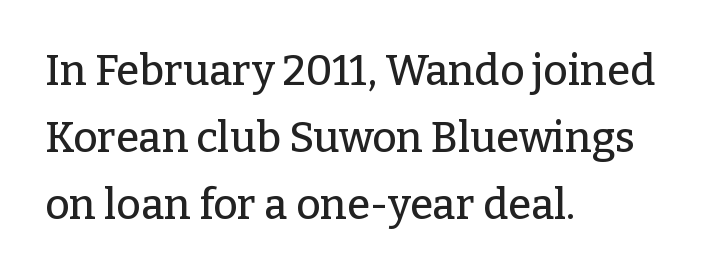
Q: Is the text italic (slanted)? A: No, it is upright.
Q: Is the typeface a serif or a sans-serif typeface? A: Serif.
Q: Is the text underlined? A: No.
Q: How is the paragraph aligned? A: Left-aligned.
Q: Is the spacing between letters normal or unusually wide? A: Normal.
Q: Is the spacing between lines tight, normal or loose? A: Normal.
Q: Width (condensed, normal, or wide)? A: Normal.
Q: Stroke contrast? A: Low.
Q: x-height? A: Medium.
Q: Monospaced? A: No.
